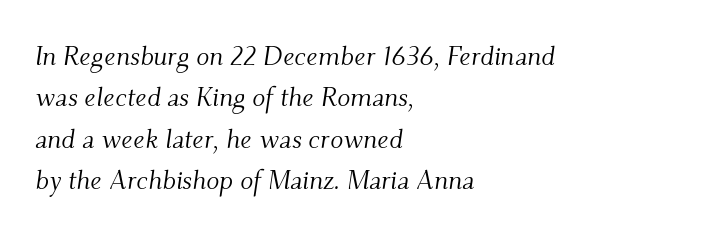
{"italic": "yes", "lean": "right", "slant_degrees": 9, "bold": "no", "underline": "no", "align": "left", "line_spacing": "normal", "line_spacing_ratio": 1.53, "letter_spacing": "normal", "letter_spacing_em": 0.0, "glyph_px": 27}
